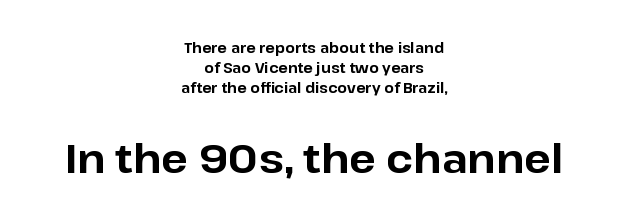
The image shows 40 px bold sans-serif type, upright; set centered, normal line spacing (1.43x), normal letter spacing, not underlined; the second (bottom) block is 2.86x larger; low stroke contrast and a medium x-height.
